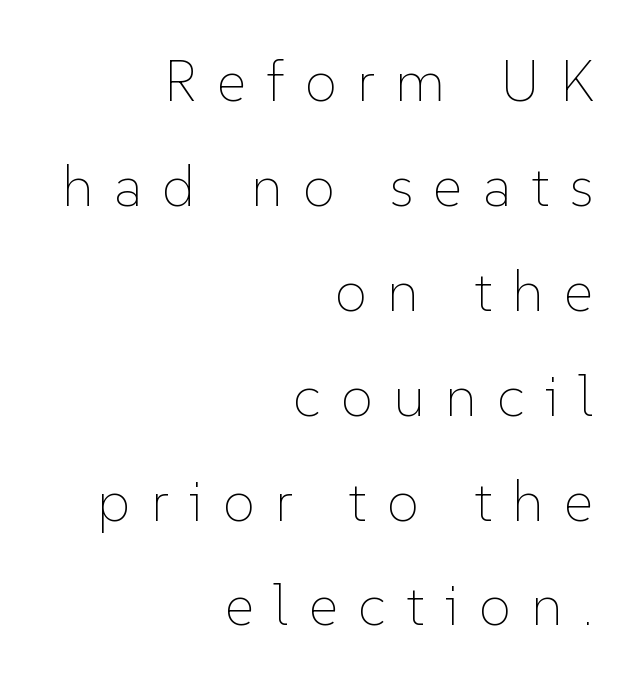
Varying glyph widths throughout — classic text-font behaviour. This rendering widens character spacing well past its baseline value. The paragraph shown leans on its right margin. Underlining? Definitely not there. Bold? No — there's no thickening of the strokes. Upright lettering throughout.
